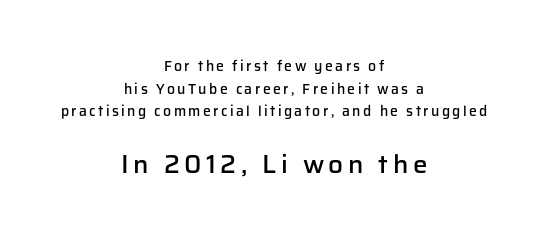
Q: Is the text bold? A: Semi-bold.
Q: Is the text italic (slanted)? A: No, it is upright.
Q: Is the text underlined? A: No.
Q: How is the paragraph aligned? A: Centered.
Q: Is the spacing between lines tight, normal or loose? A: Normal.
Q: Which block of text is set in a larger size, the first (top) or the second (bottom)? A: The second (bottom) one.
